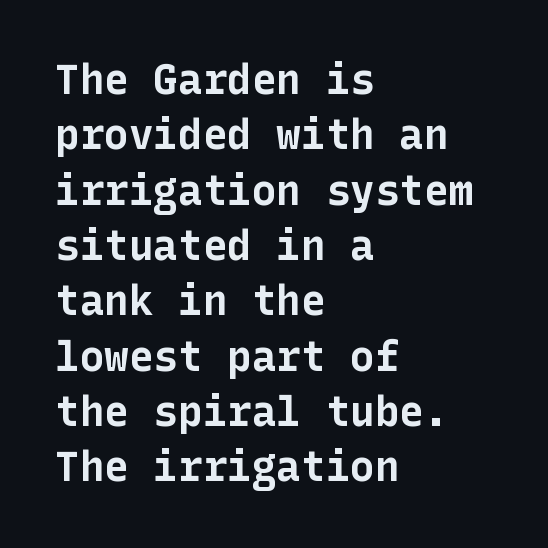
Q: Is the text bold? A: Yes.
Q: Is the text italic (slanted)? A: No, it is upright.
Q: Is the typeface a serif or a sans-serif typeface? A: Sans-serif.
Q: Is the text underlined? A: No.
Q: How is the paragraph aligned? A: Left-aligned.
Q: Is the spacing between letters normal or unusually wide? A: Normal.
Q: Is the spacing between lines tight, normal or loose? A: Normal.
Q: Width (condensed, normal, or wide)? A: Normal.
Q: Stroke contrast? A: Low.
Q: x-height? A: Medium.
